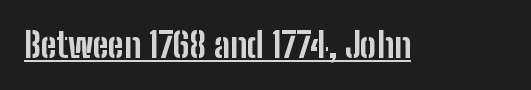
{"serif": "no", "italic": "no", "bold": "yes", "weight": "bold", "width": "condensed", "stroke_contrast": "low", "x_height": "medium", "monospaced": "no", "underline": "yes", "letter_spacing": "normal", "letter_spacing_em": 0.0, "glyph_px": 34}
